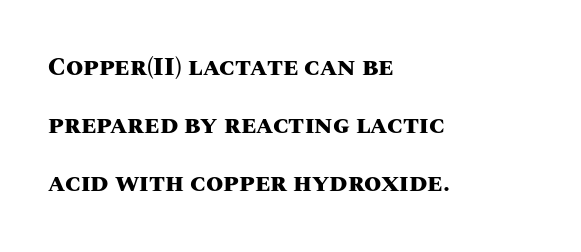
The tracking reads as untouched default to a designer's eye. The leading is generous, giving the passage an open texture. Every letter is thick-stroked: bold, no question. Italic: no, the glyphs are upright roman. Short and long lines alike share a common starting point at left.
